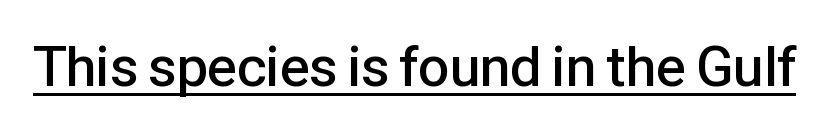
No extra tracking has been applied to these lines. Compared with undecorated copy, this sample adds a rule below the words. A typesetter would call this proportional, since set widths differ per character. Notice how the stems are strictly vertical — no italics here. A fair bit of extra ink — the face is semibold, not bold.
